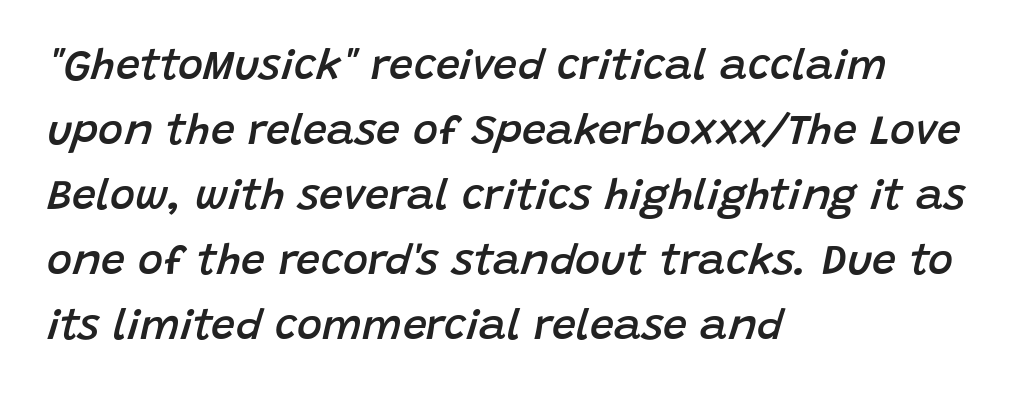
The image shows 43 px semibold type, italic (leaning right); set left-aligned, normal line spacing (1.51x), normal letter spacing, not underlined; low stroke contrast and a large x-height.
